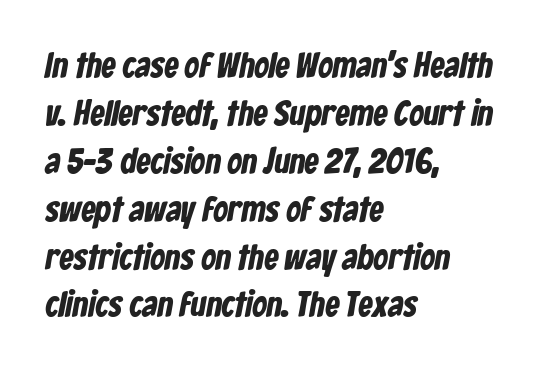
{"serif": "no", "bold": "yes", "weight": "bold", "width": "condensed", "stroke_contrast": "low", "x_height": "medium", "monospaced": "no", "underline": "no", "align": "left", "line_spacing": "normal", "line_spacing_ratio": 1.33, "letter_spacing": "normal", "letter_spacing_em": 0.0, "glyph_px": 36}
